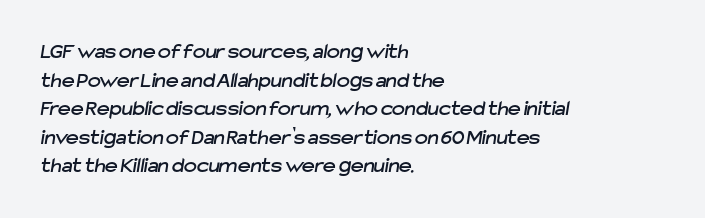
The image shows 22 px text type; set left-aligned, normal line spacing (1.3x), normal letter spacing, not underlined.
